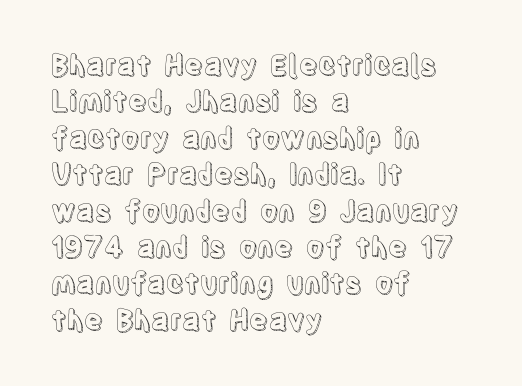
{"italic": "no", "width": "condensed", "x_height": "large", "monospaced": "no", "underline": "no", "align": "left", "line_spacing": "normal", "line_spacing_ratio": 1.3, "letter_spacing": "normal", "letter_spacing_em": 0.0, "glyph_px": 28}
